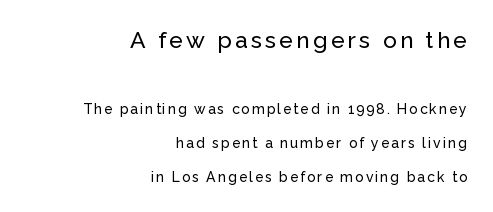
The image shows 23 px text type, upright; set right-aligned, loose line spacing (2.42x), not underlined; the first (top) block is 1.64x larger.
